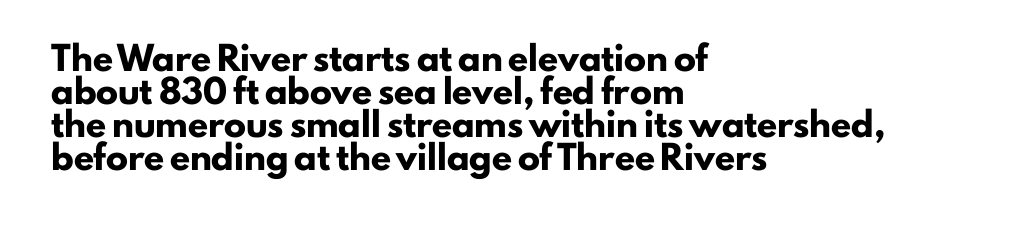
You'd pick this weight for a headline — it's a proper bold. The lettering holds an erect, upright posture throughout. Glance below the letters and you will spot only blank space. Layout note: lines flush left. Characters follow at the spacing the type designer built in. These lines sit exactly where default settings would place them.
